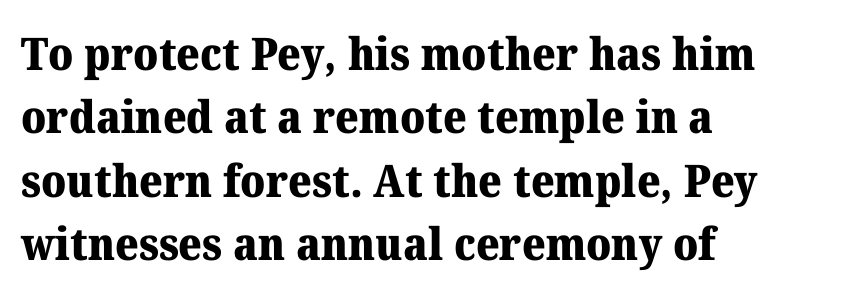
The image shows 45 px heavy serif type, upright; set left-aligned, normal line spacing (1.41x), normal letter spacing, not underlined; medium stroke contrast and a medium x-height.
